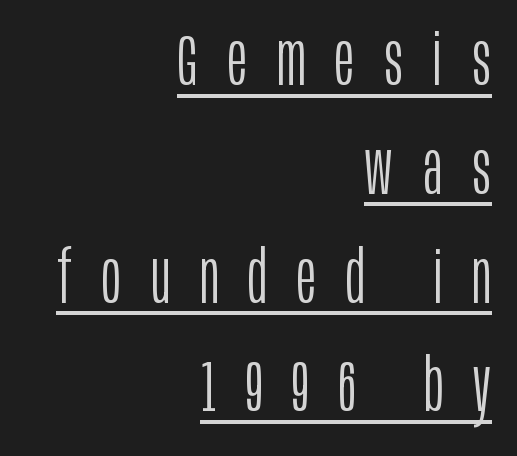
Layout note: lines flush right. Summary of weight: not heavy and not bold. The rendering uses natural spacing where letterforms have individual widths. The string is rendered with underlining switched on.
